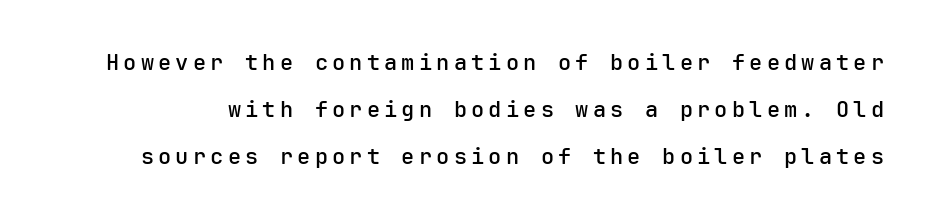
{"italic": "no", "bold": "semi", "underline": "no", "line_spacing": "loose", "line_spacing_ratio": 2.14, "glyph_px": 22}
